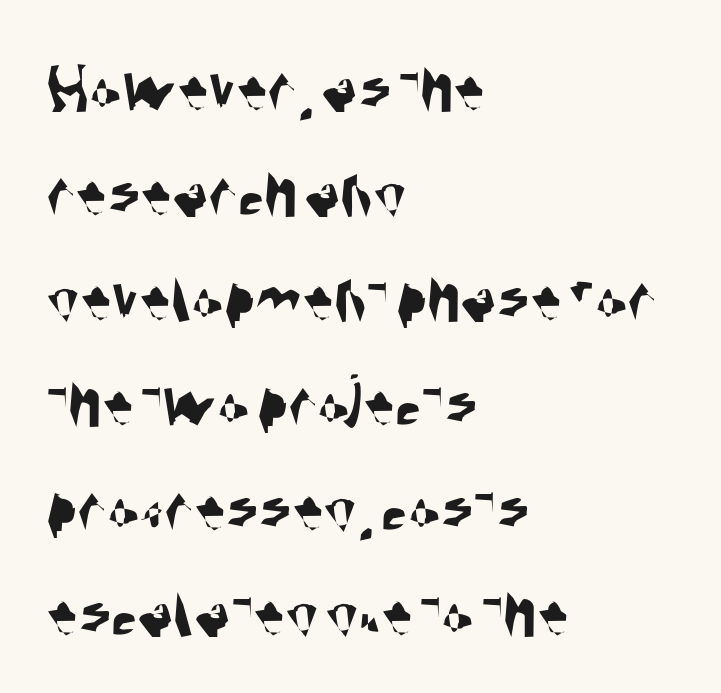
{"serif": "no", "width": "condensed", "stroke_contrast": "medium", "x_height": "large", "monospaced": "no", "underline": "no", "align": "left", "line_spacing": "normal", "line_spacing_ratio": 1.4, "letter_spacing": "normal", "letter_spacing_em": 0.0, "glyph_px": 75}
